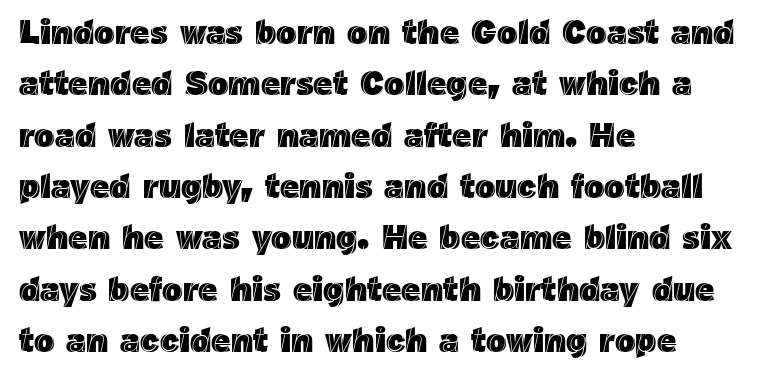
Caption: standard tracking, unaltered. Bare-footed words on every line. No italicization has been applied; the sample stays upright. The letters advance in unequal steps, a hallmark of proportional type.
